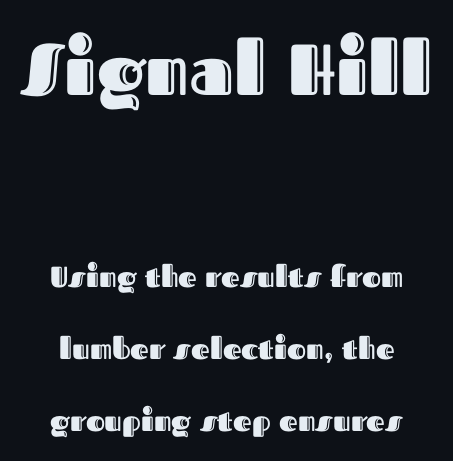
The image shows 72 px text type, upright; set loose line spacing (2.48x), normal letter spacing, not underlined; the first (top) block is 2.48x larger; a medium x-height.
